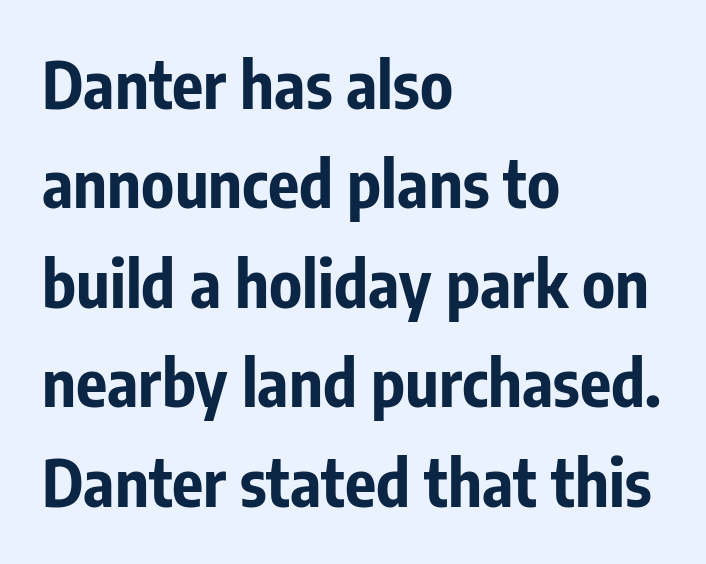
Q: Is the text bold? A: Yes.
Q: Is the text italic (slanted)? A: No, it is upright.
Q: Is the typeface a serif or a sans-serif typeface? A: Sans-serif.
Q: Is the text underlined? A: No.
Q: How is the paragraph aligned? A: Left-aligned.
Q: Is the spacing between letters normal or unusually wide? A: Normal.
Q: Is the spacing between lines tight, normal or loose? A: Normal.
Q: Width (condensed, normal, or wide)? A: Condensed.
Q: Stroke contrast? A: Low.
Q: x-height? A: Medium.
Q: Monospaced? A: No.
